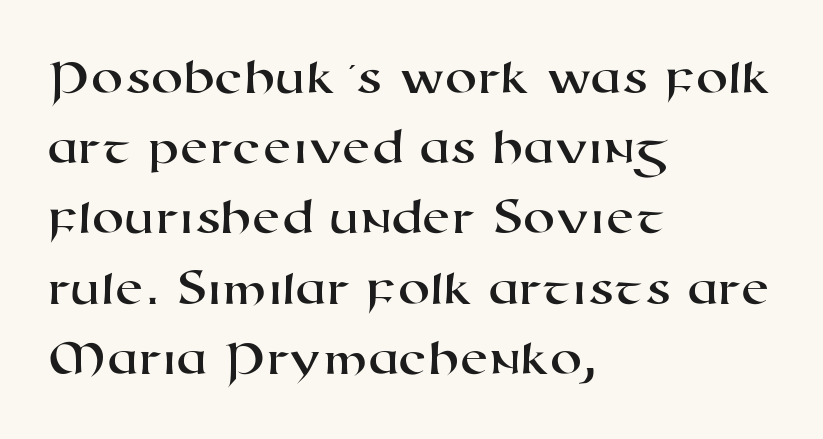
{"serif": "no", "width": "wide", "stroke_contrast": "high", "x_height": "medium", "monospaced": "no", "underline": "no", "align": "left", "line_spacing": "normal", "line_spacing_ratio": 1.35, "letter_spacing": "normal", "letter_spacing_em": 0.0, "glyph_px": 52}
